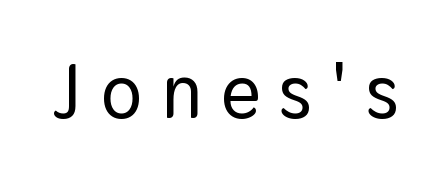
Q: Is the text italic (slanted)? A: No, it is upright.
Q: Is the typeface a serif or a sans-serif typeface? A: Sans-serif.
Q: Is the text underlined? A: No.
Q: Is the spacing between letters normal or unusually wide? A: Unusually wide.
Q: Width (condensed, normal, or wide)? A: Normal.
Q: Stroke contrast? A: Low.
Q: x-height? A: Medium.
Q: Monospaced? A: No.
